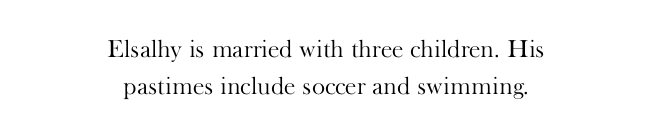
Q: Is the text bold? A: No.
Q: Is the text italic (slanted)? A: No, it is upright.
Q: Is the text underlined? A: No.
Q: How is the paragraph aligned? A: Centered.
Q: Is the spacing between letters normal or unusually wide? A: Normal.
Q: Is the spacing between lines tight, normal or loose? A: Normal.
